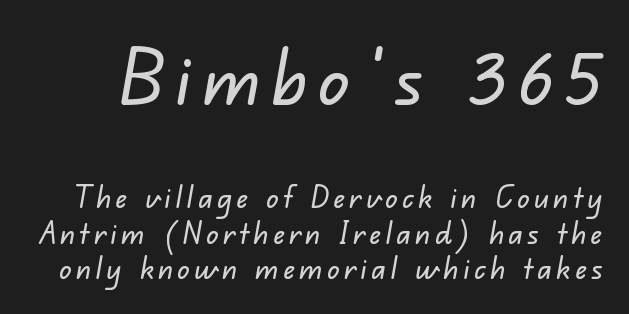
{"serif": "no", "width": "normal", "stroke_contrast": "low", "x_height": "small", "monospaced": "no", "underline": "no", "line_spacing": "tight", "line_spacing_ratio": 1.15, "larger_block": "first", "size_ratio": 2.48, "glyph_px": 77}
